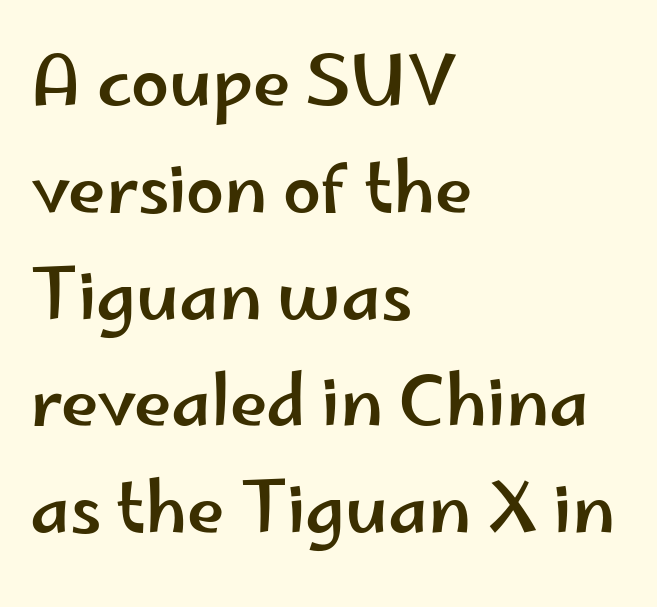
{"serif": "no", "italic": "no", "width": "wide", "stroke_contrast": "low", "x_height": "small", "monospaced": "no", "underline": "no", "align": "left", "line_spacing": "normal", "line_spacing_ratio": 1.57, "letter_spacing": "normal", "letter_spacing_em": 0.0, "glyph_px": 68}
